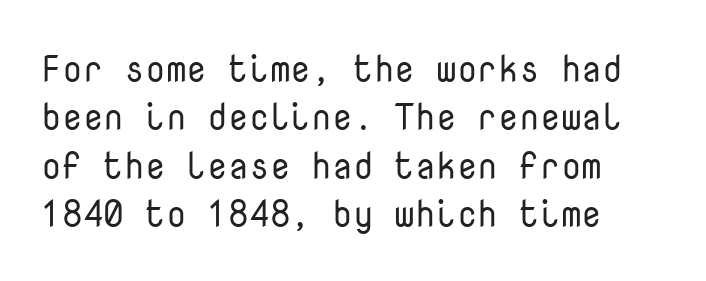
No feet cap the strokes, marking this as sans-serif type. Decoration check: the copy has no underline. The weight would be labelled regular, book, light, or lighter still. The paragraph has a hard left edge and a soft right edge. Reading down the column, the eye jumps a familiar distance to each next line. A typesetter would call this monospace, since all characters share one set width.
